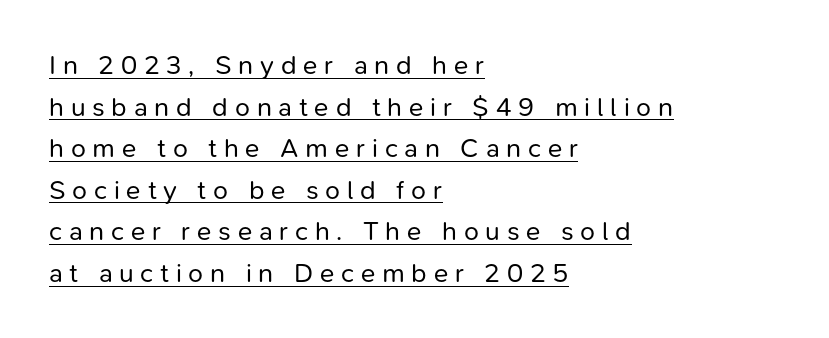
Q: Is the text bold? A: No.
Q: Is the text italic (slanted)? A: No, it is upright.
Q: Is the text underlined? A: Yes.
Q: How is the paragraph aligned? A: Left-aligned.
Q: Is the spacing between letters normal or unusually wide? A: Unusually wide.
Q: Is the spacing between lines tight, normal or loose? A: Normal.
